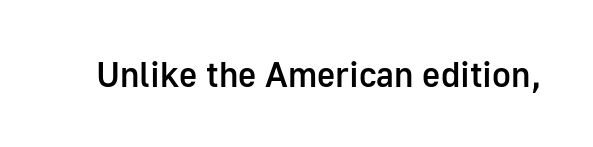
Here the designer chose a conventional face with non-uniform glyph widths. Standard letterfit; no display-style spreading of the glyphs. This is sans-serif lettering, the kind often seen on screens and signage. Moderately thickened strokes mark this as semibold type.
